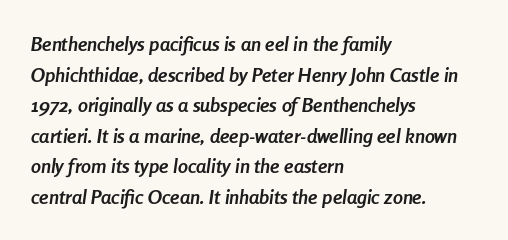
Line starts are locked; line ends wander. One glance says typical: line gaps are just what's usual. The typography opts for an oblique posture over an upright one. I'd describe the lettering as bold — thick and assertive. Each row of text sits above clean, open space. The face used here is rendered with its standard letterfit.
